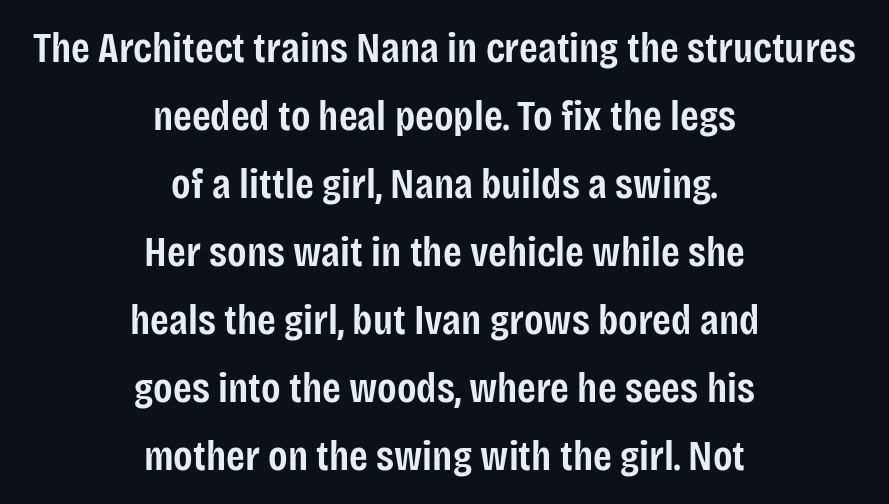
The image shows 43 px semibold, condensed sans-serif type, upright; set centered, normal line spacing (1.58x), normal letter spacing, not underlined; low stroke contrast and a large x-height.
